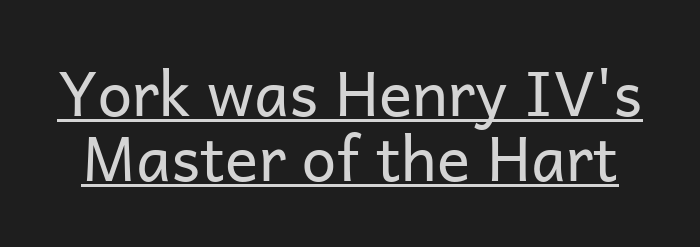
Honestly, the underline is the first thing you notice here. Quick note: not italic, upright. The line texture is even and compact thanks to regular tracking. To sum up the face: it is a sans, with no serifs. The rendering uses natural spacing where letterforms have individual widths. The weight tops out at a normal text grade.
